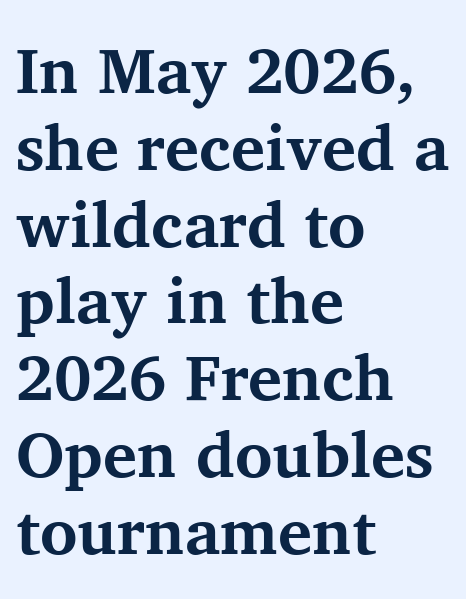
Lines of text with bare space underneath. Here the designer chose a conventional face with non-uniform glyph widths. The text block is weighted toward the left margin, trailing off unevenly rightward. Summary of weight: heavy, a full bold. Vertical strokes here are truly vertical.
